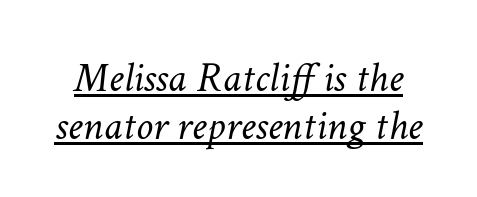
Q: Is the text bold? A: No.
Q: Is the text italic (slanted)? A: Yes, it leans right by about 11 degrees.
Q: Is the text underlined? A: Yes.
Q: Is the spacing between letters normal or unusually wide? A: Normal.
Q: Is the spacing between lines tight, normal or loose? A: Tight.
Q: Width (condensed, normal, or wide)? A: Normal.
Q: Stroke contrast? A: Low.
Q: x-height? A: Medium.
Q: Monospaced? A: No.
